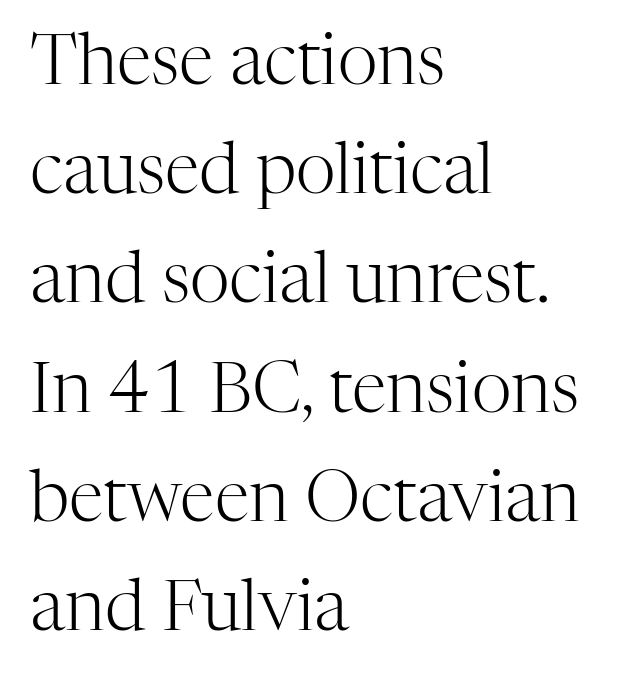
The image shows 70 px light serif type, upright; set left-aligned, normal line spacing (1.56x), normal letter spacing, not underlined; high stroke contrast and a medium x-height.
